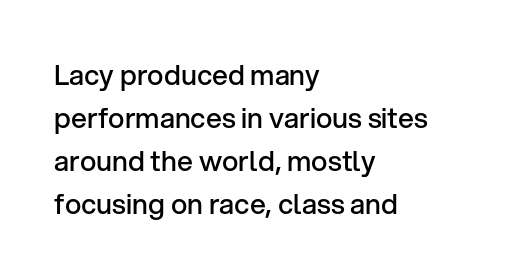
The image shows 28 px semibold sans-serif type, upright; set left-aligned, normal line spacing (1.53x), normal letter spacing, not underlined; low stroke contrast and a medium x-height.
